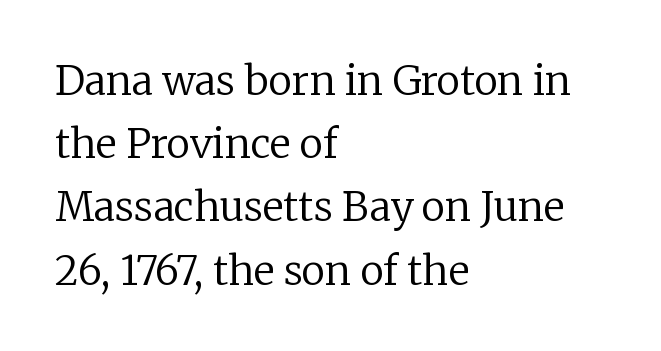
The line texture is even and compact thanks to regular tracking. Stroke thickness stays within the range of a standard reading face or lighter. The letters advance in unequal steps, a hallmark of proportional type. No italicization has been applied; the sample stays upright. Does the type have serifs? Yes, each stem ends in a small foot. Nobody drew a line under any word here.
